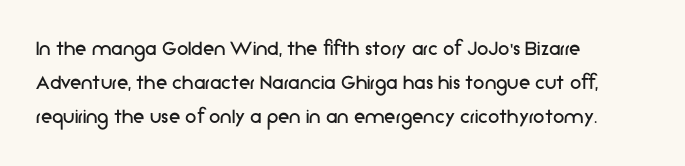
{"italic": "no", "bold": "no", "underline": "no", "align": "left", "line_spacing": "normal", "line_spacing_ratio": 1.47, "letter_spacing": "normal", "letter_spacing_em": 0.0, "glyph_px": 23}
